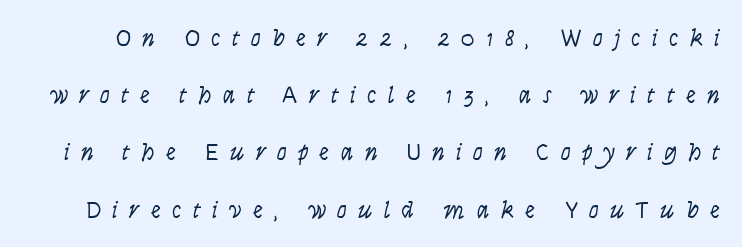
{"italic": "yes", "lean": "right", "slant_degrees": 9, "bold": "no", "underline": "no", "line_spacing": "loose", "line_spacing_ratio": 2.29, "letter_spacing": "wide", "letter_spacing_em": 0.45, "glyph_px": 25}
